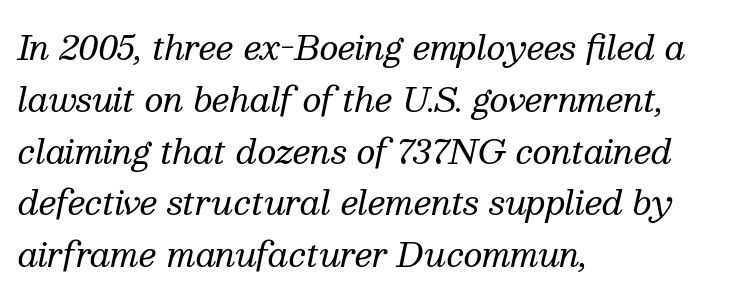
Q: Is the text bold? A: No.
Q: Is the text italic (slanted)? A: Yes, it leans right by about 13 degrees.
Q: Is the typeface a serif or a sans-serif typeface? A: Serif.
Q: Is the text underlined? A: No.
Q: How is the paragraph aligned? A: Left-aligned.
Q: Is the spacing between letters normal or unusually wide? A: Normal.
Q: Is the spacing between lines tight, normal or loose? A: Normal.
Q: Width (condensed, normal, or wide)? A: Normal.
Q: Stroke contrast? A: Medium.
Q: x-height? A: Medium.
Q: Monospaced? A: No.
